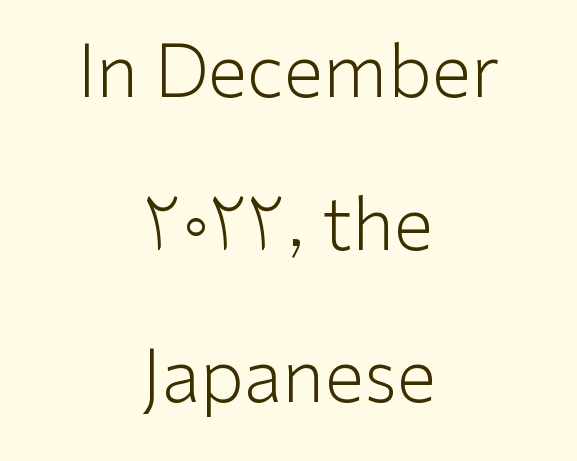
The image shows 72 px light sans-serif type, upright; set centered, loose line spacing (2.12x), normal letter spacing, not underlined; low stroke contrast and a medium x-height.
